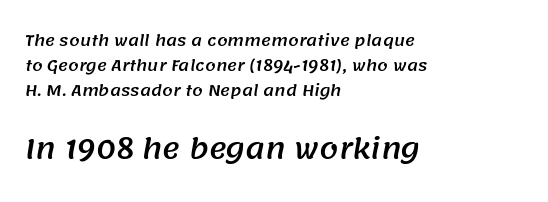
The image shows 27 px text type; set left-aligned, normal line spacing (1.66x), normal letter spacing, not underlined; the second (bottom) block is 1.8x larger.
